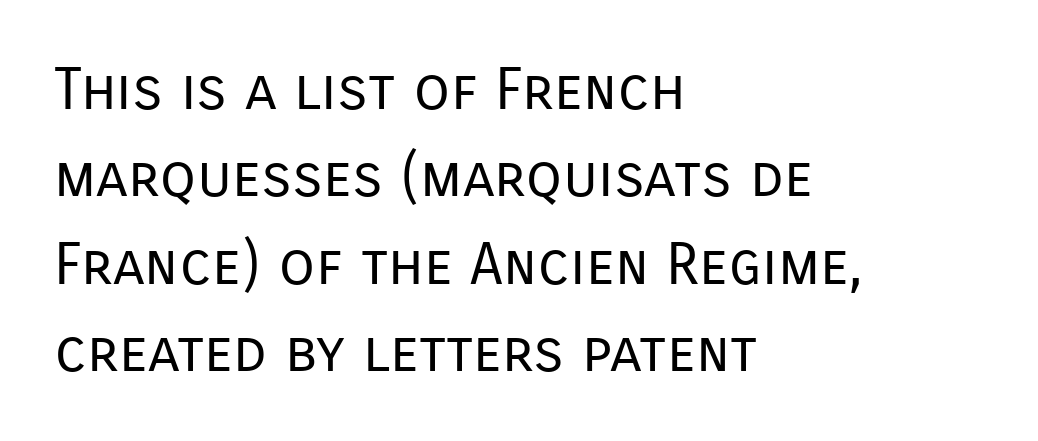
The image shows 59 px regular-weight sans-serif type, upright; set left-aligned, normal line spacing (1.48x), normal letter spacing, not underlined; low stroke contrast and a medium x-height.
